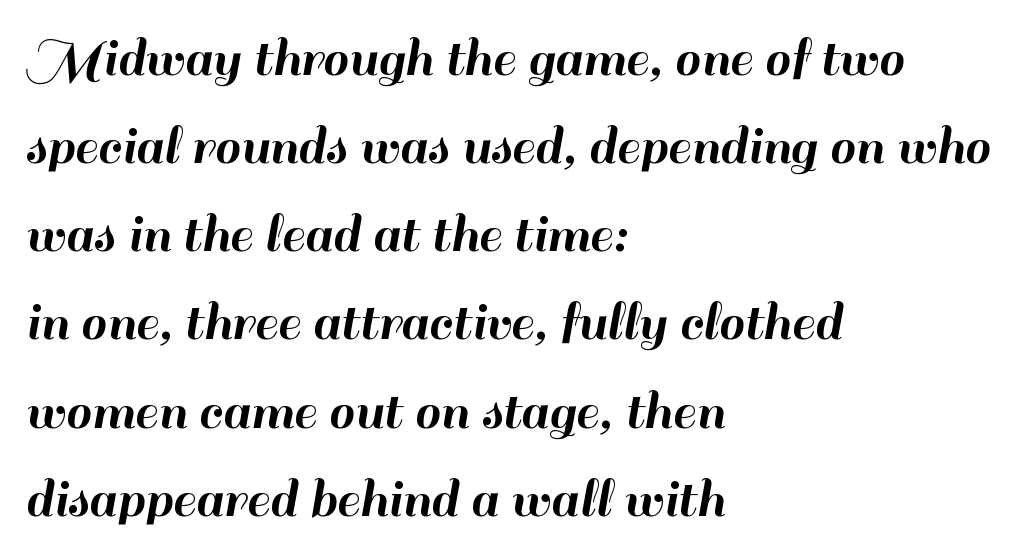
The image shows 58 px sans-serif type; set left-aligned, normal line spacing (1.52x), normal letter spacing, not underlined; high stroke contrast and a small x-height.
